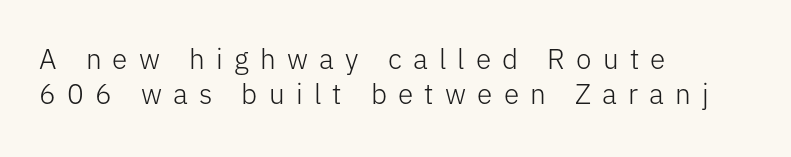
{"serif": "no", "italic": "no", "bold": "no", "weight": "light", "width": "normal", "stroke_contrast": "low", "x_height": "medium", "monospaced": "no", "underline": "no", "align": "left", "line_spacing": "normal", "line_spacing_ratio": 1.26, "letter_spacing": "wide", "letter_spacing_em": 0.4, "glyph_px": 28}
